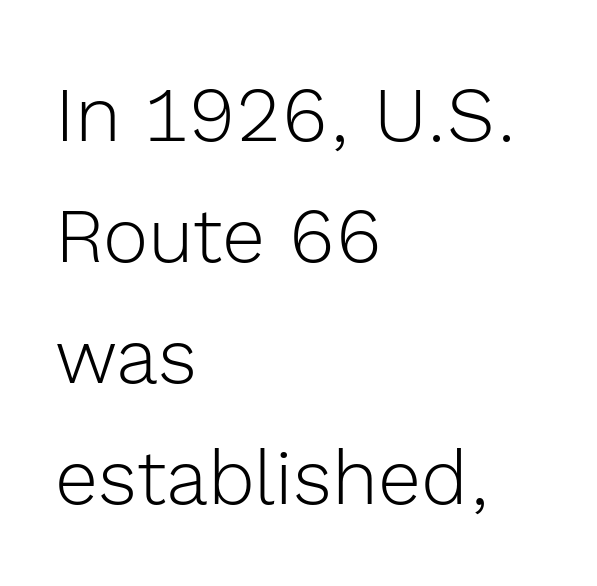
{"serif": "no", "italic": "no", "bold": "no", "weight": "light", "width": "normal", "x_height": "medium", "monospaced": "no", "underline": "no", "align": "left", "line_spacing": "normal", "line_spacing_ratio": 1.57, "letter_spacing": "normal", "letter_spacing_em": 0.0, "glyph_px": 77}
